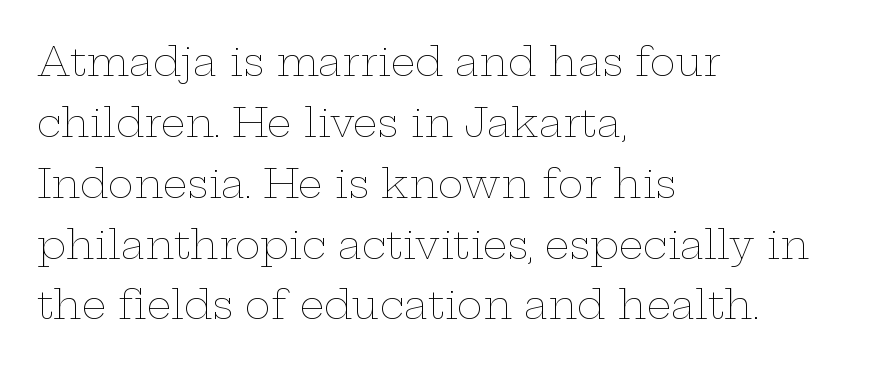
The image shows 39 px thin, wide type, upright; set left-aligned, normal line spacing (1.56x), normal letter spacing, not underlined; low stroke contrast and a medium x-height.
